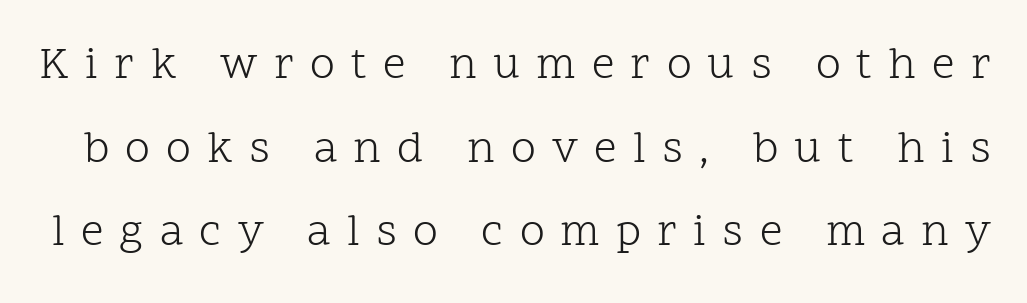
{"serif": "yes", "italic": "no", "bold": "no", "weight": "light", "width": "normal", "stroke_contrast": "low", "x_height": "medium", "monospaced": "no", "underline": "no", "line_spacing_ratio": 1.86, "letter_spacing": "wide", "letter_spacing_em": 0.36, "glyph_px": 45}
